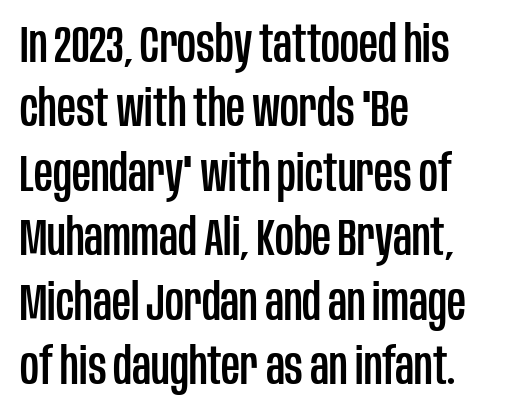
The image shows 52 px condensed sans-serif type, upright; set left-aligned, line spacing 1.24x, normal letter spacing, not underlined; low stroke contrast and a large x-height.
